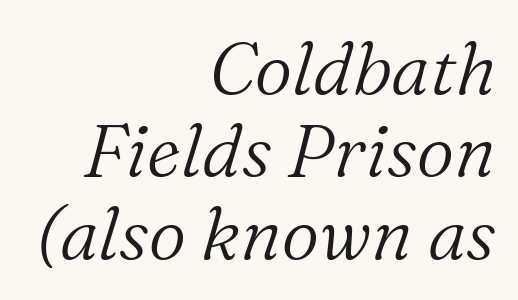
Q: Is the text bold? A: No.
Q: Is the text italic (slanted)? A: Yes, it leans right by about 16 degrees.
Q: Is the typeface a serif or a sans-serif typeface? A: Serif.
Q: Is the text underlined? A: No.
Q: How is the paragraph aligned? A: Right-aligned.
Q: Is the spacing between letters normal or unusually wide? A: Normal.
Q: Is the spacing between lines tight, normal or loose? A: Tight.
Q: Width (condensed, normal, or wide)? A: Normal.
Q: Stroke contrast? A: Medium.
Q: x-height? A: Medium.
Q: Monospaced? A: No.
